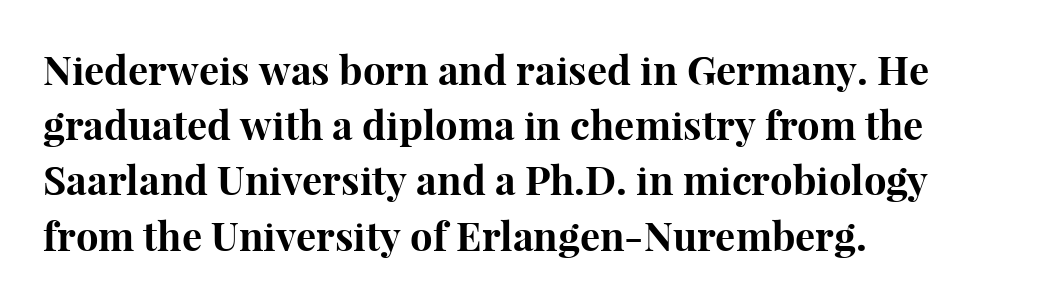
{"serif": "yes", "italic": "no", "bold": "yes", "weight": "bold", "width": "normal", "stroke_contrast": "high", "x_height": "medium", "monospaced": "no", "underline": "no", "align": "left", "line_spacing": "normal", "line_spacing_ratio": 1.38, "letter_spacing": "normal", "letter_spacing_em": 0.0, "glyph_px": 40}
